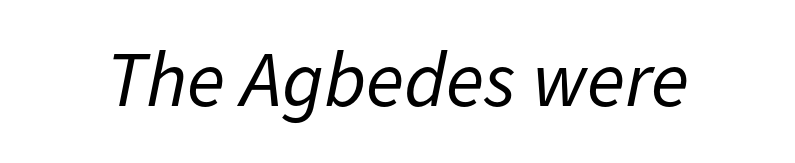
{"italic": "yes", "lean": "right", "slant_degrees": 11, "bold": "no", "weight": "regular", "width": "normal", "stroke_contrast": "low", "x_height": "medium", "monospaced": "no", "underline": "no", "letter_spacing": "normal", "letter_spacing_em": 0.0, "glyph_px": 79}
